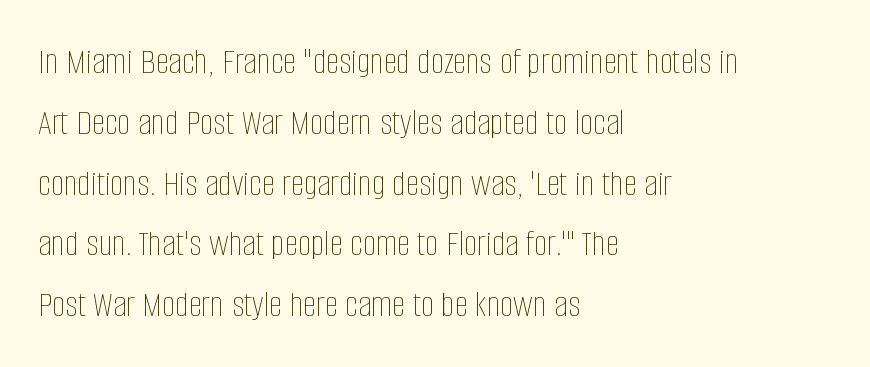
The space directly below the letters is spotless. Line beginnings align vertically; line endings do not. Spacing verdict: proportional, widths tailored to each character. Quick note: not italic, upright.
